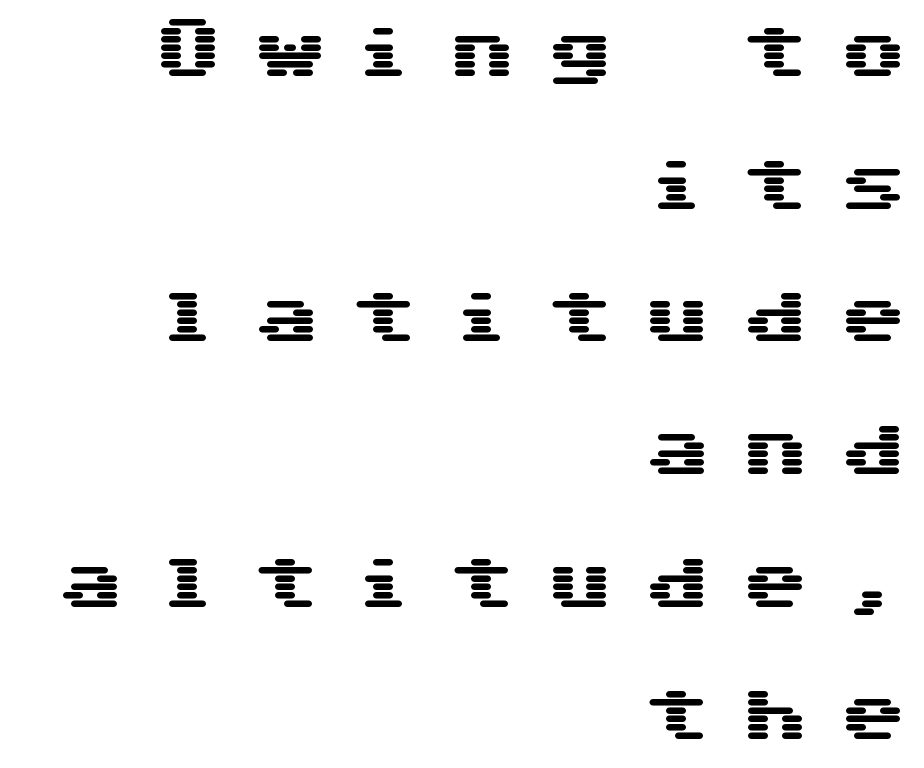
Q: Is the text italic (slanted)? A: No, it is upright.
Q: Is the typeface a serif or a sans-serif typeface? A: Sans-serif.
Q: Is the text underlined? A: No.
Q: How is the paragraph aligned? A: Right-aligned.
Q: Is the spacing between letters normal or unusually wide? A: Unusually wide.
Q: Is the spacing between lines tight, normal or loose? A: Loose.
Q: Width (condensed, normal, or wide)? A: Wide.
Q: Stroke contrast? A: Medium.
Q: x-height? A: Medium.
Q: Monospaced? A: Yes.
